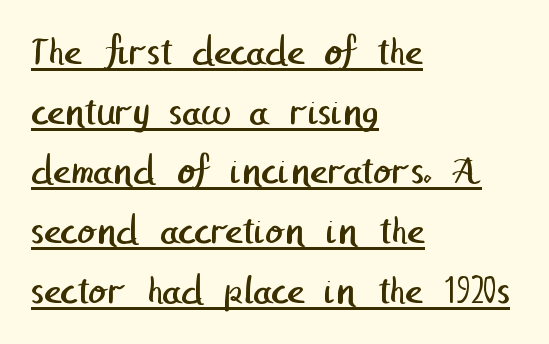
The image shows 42 px regular-weight sans-serif type; set left-aligned, normal line spacing (1.42x), normal letter spacing, underlined; low stroke contrast and a medium x-height.
